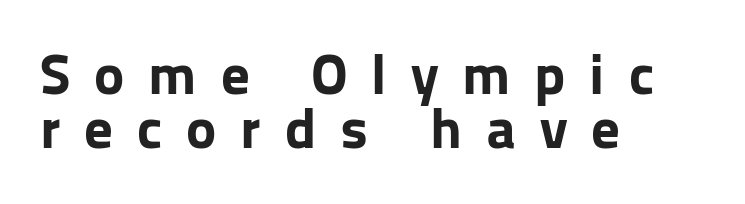
The image shows 57 px bold sans-serif type, upright; set left-aligned, tight line spacing (0.95x), unusually wide letter spacing (+0.42 em), not underlined; low stroke contrast and a medium x-height.
